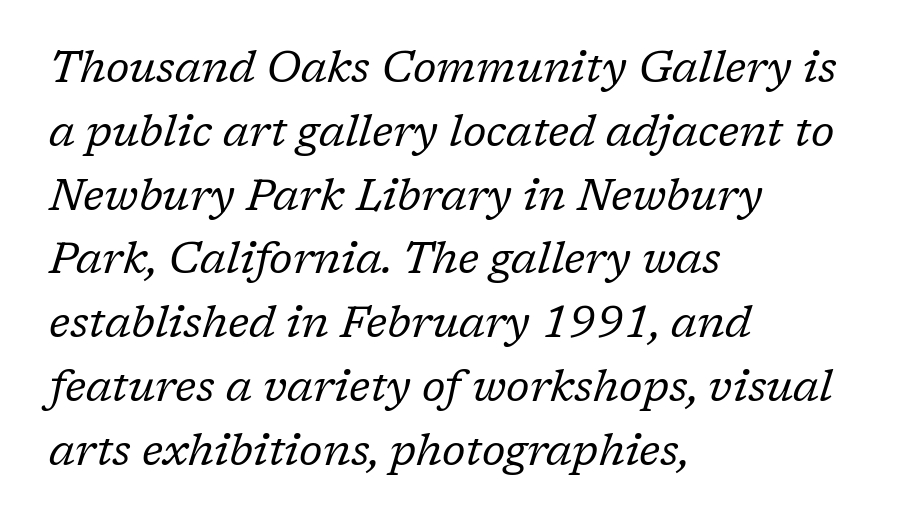
The image shows 44 px regular-weight serif type, italic (leaning right); set left-aligned, normal line spacing (1.45x), normal letter spacing, not underlined; low stroke contrast and a medium x-height.
